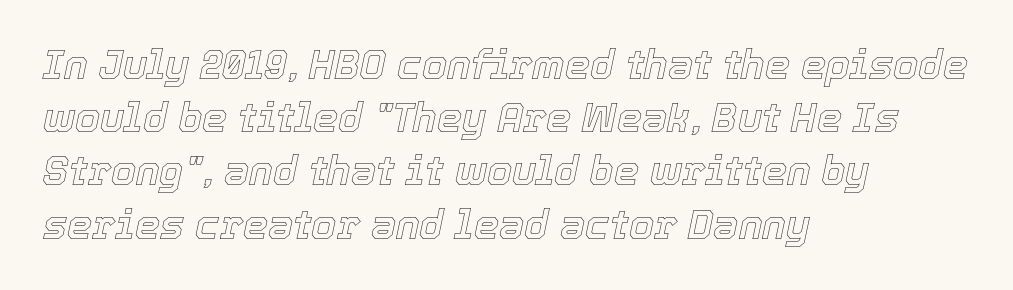
{"italic": "yes", "lean": "right", "slant_degrees": 12, "width": "normal", "x_height": "medium", "monospaced": "no", "underline": "no", "align": "left", "line_spacing": "normal", "line_spacing_ratio": 1.33, "letter_spacing": "normal", "letter_spacing_em": 0.0, "glyph_px": 40}
